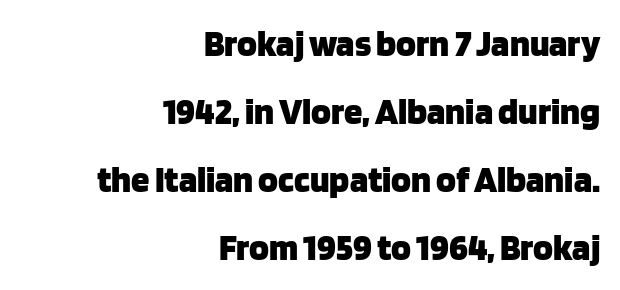
{"serif": "no", "italic": "no", "bold": "yes", "weight": "heavy", "width": "normal", "stroke_contrast": "low", "x_height": "large", "monospaced": "no", "underline": "no", "align": "right", "line_spacing_ratio": 1.84, "letter_spacing": "normal", "letter_spacing_em": 0.0, "glyph_px": 37}
